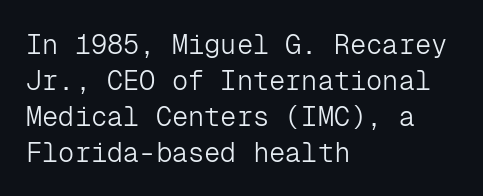
{"italic": "no", "bold": "no", "underline": "no", "align": "left", "line_spacing": "normal", "line_spacing_ratio": 1.33, "letter_spacing": "normal", "letter_spacing_em": 0.0, "glyph_px": 27}
